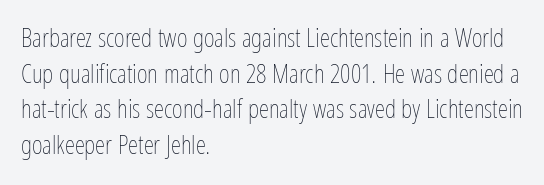
The line texture is even and compact thanks to regular tracking. Honestly, the row spacing looks completely unremarkable. Every row of glyphs begins at an identical x-position on the left. The letters stand straight up with perfectly vertical stems. Stroke thickness stays within the range of a standard reading face or lighter. Unmarked baselines from the first word to the last.
